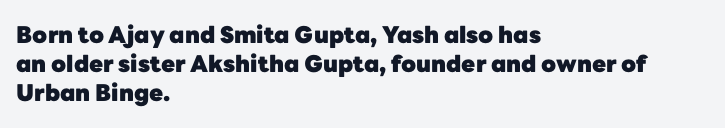
Q: Is the text bold? A: Yes.
Q: Is the text italic (slanted)? A: No, it is upright.
Q: Is the text underlined? A: No.
Q: How is the paragraph aligned? A: Left-aligned.
Q: Is the spacing between letters normal or unusually wide? A: Normal.
Q: Is the spacing between lines tight, normal or loose? A: Normal.
